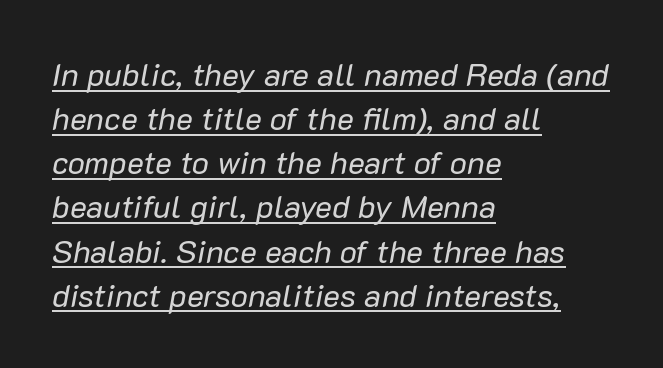
The image shows 32 px regular-weight type, italic (leaning right); set left-aligned, normal line spacing (1.38x), normal letter spacing, underlined; low stroke contrast and a medium x-height.
